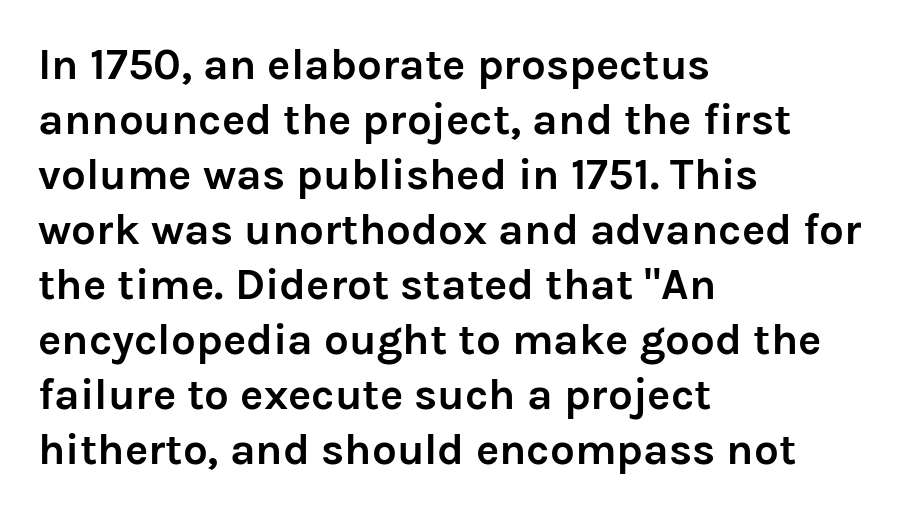
{"serif": "no", "italic": "no", "bold": "yes", "weight": "semibold", "width": "normal", "stroke_contrast": "low", "x_height": "medium", "monospaced": "no", "underline": "no", "align": "left", "line_spacing": "normal", "line_spacing_ratio": 1.25, "letter_spacing": "normal", "letter_spacing_em": 0.0, "glyph_px": 44}
